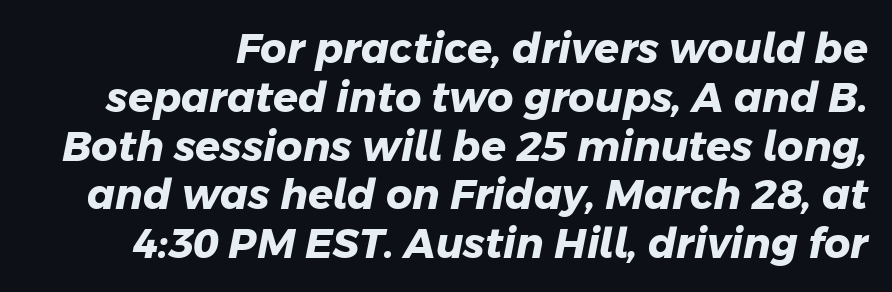
The image shows 41 px heavy sans-serif type; set line spacing 1.19x, normal letter spacing, not underlined; low stroke contrast and a medium x-height.
